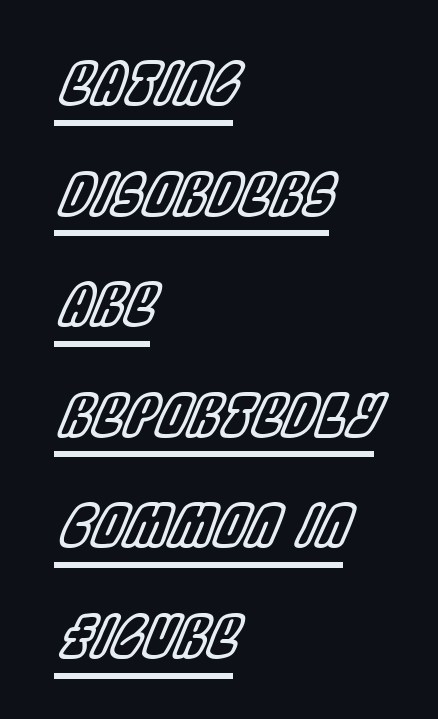
Between one letter and the next there's only the usual sliver of space. The passage shown is underscored from start to finish. The rendering uses a large line-height, opening up the rows. The rendering anchors every line to the left-hand side.
